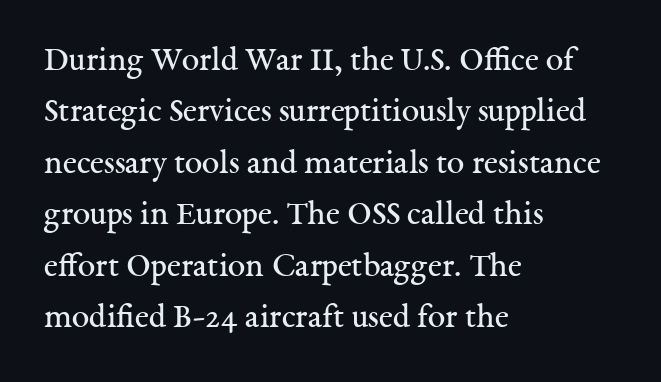
{"serif": "yes", "italic": "no", "bold": "no", "weight": "regular", "width": "normal", "stroke_contrast": "medium", "x_height": "medium", "monospaced": "no", "underline": "no", "align": "left", "line_spacing": "normal", "line_spacing_ratio": 1.47, "letter_spacing": "normal", "letter_spacing_em": 0.0, "glyph_px": 35}
